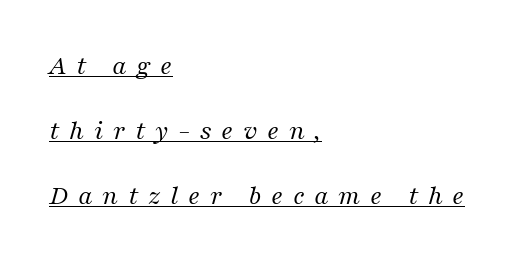
This sample has the flowing, uneven cadence of proportional lettering. No extra ink here — the face is not bold. The specimen includes a rule beneath the text block's lines. The font's italic variant was chosen for this text. The rendering shows small feet on the letterforms — a serif design. Widely set lines give the paragraph a tall, airy silhouette.
